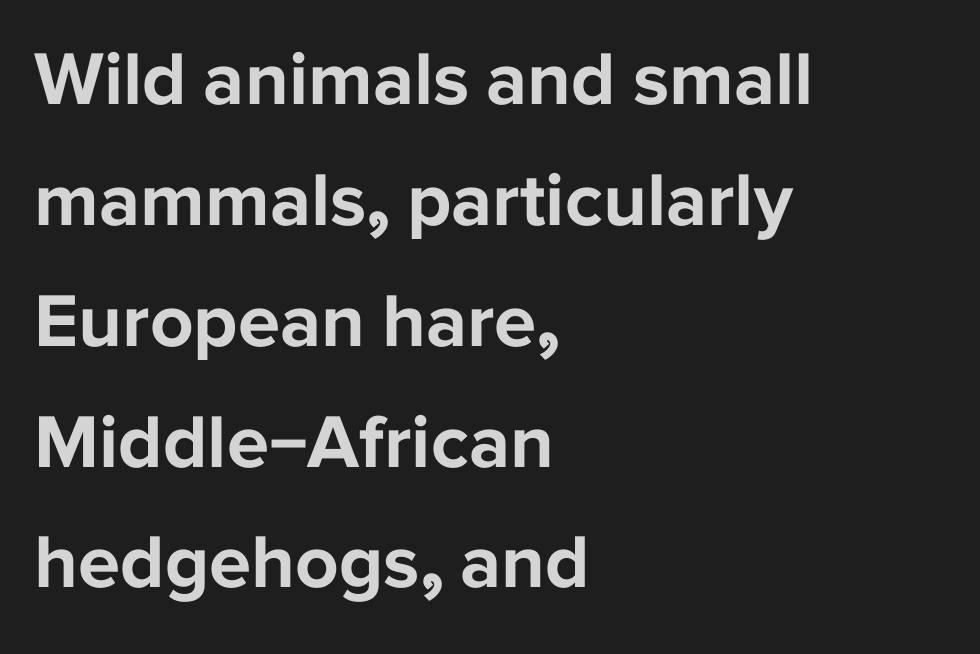
{"serif": "no", "italic": "no", "bold": "yes", "weight": "bold", "width": "normal", "stroke_contrast": "low", "x_height": "medium", "monospaced": "no", "underline": "no", "align": "left", "line_spacing": "normal", "line_spacing_ratio": 1.59, "letter_spacing": "normal", "letter_spacing_em": 0.0, "glyph_px": 76}
